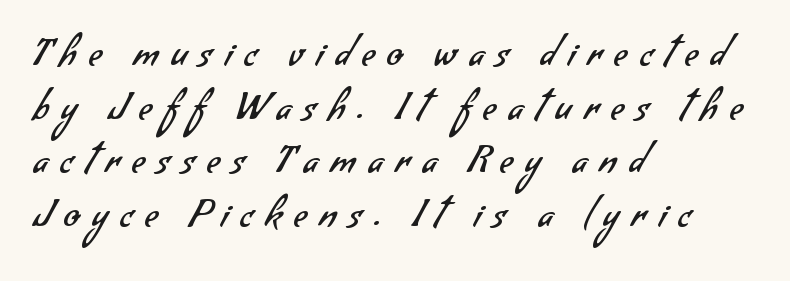
Underlining? Definitely not there. A light-to-regular cut is what we see here. If you drew a ruler down the left edge, every line would touch it. Successive baselines arrive at the customary interval.
